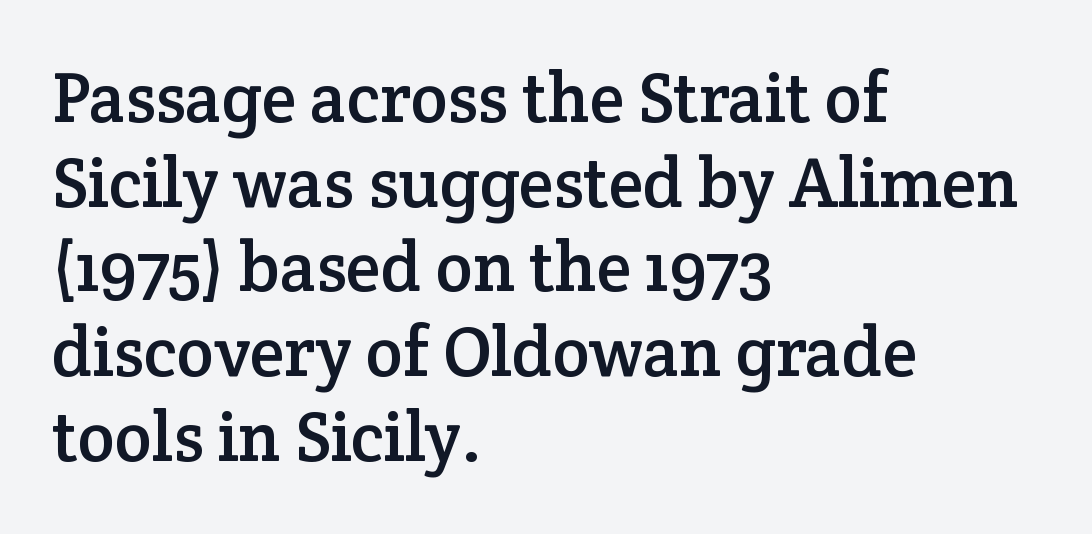
The image shows 70 px serif type, upright; set left-aligned, line spacing 1.21x, normal letter spacing, not underlined; low stroke contrast and a medium x-height.
